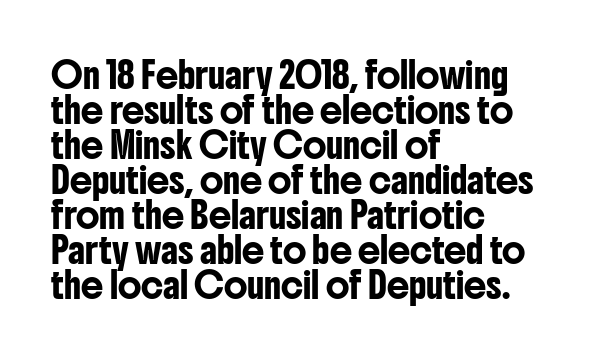
Q: Is the text italic (slanted)? A: No, it is upright.
Q: Is the text underlined? A: No.
Q: How is the paragraph aligned? A: Left-aligned.
Q: Is the spacing between letters normal or unusually wide? A: Normal.
Q: Is the spacing between lines tight, normal or loose? A: Normal.
